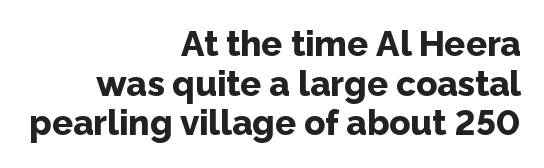
{"serif": "no", "italic": "no", "bold": "yes", "weight": "bold", "width": "normal", "stroke_contrast": "low", "x_height": "medium", "monospaced": "no", "underline": "no", "align": "right", "line_spacing": "tight", "line_spacing_ratio": 1.13, "letter_spacing": "normal", "letter_spacing_em": 0.0, "glyph_px": 35}
